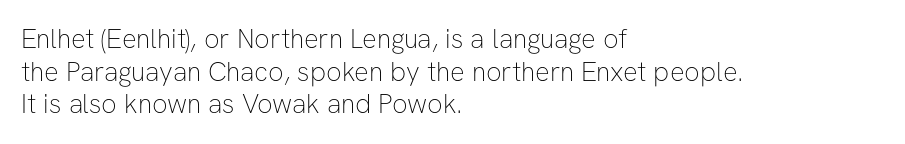
What stands out about the letter spacing? Nothing — it is the standard amount. This is not heavy type; no bold has been used. Just letters on the line, the space beneath them empty. Notice how the stems are strictly vertical — no italics here. This rendering uses left alignment, leaving the right contour irregular.
